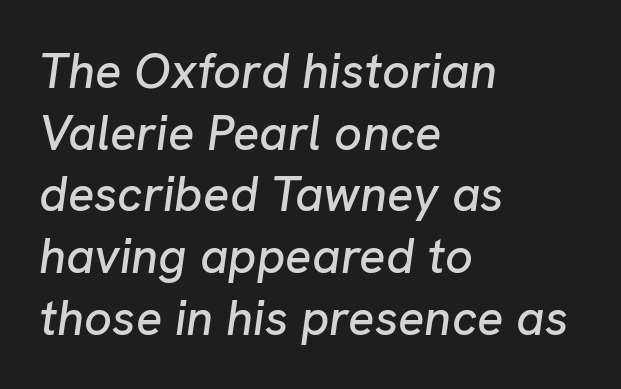
The image shows 49 px text type, italic (leaning right); set left-aligned, normal line spacing (1.26x), normal letter spacing, not underlined; low stroke contrast and a medium x-height.
